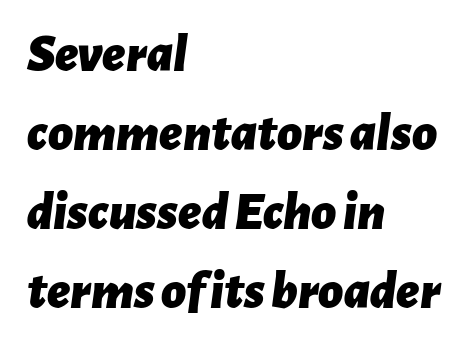
{"italic": "yes", "lean": "right", "slant_degrees": 7, "bold": "yes", "weight": "bold", "width": "normal", "stroke_contrast": "low", "x_height": "medium", "monospaced": "no", "underline": "no", "align": "left", "line_spacing": "normal", "line_spacing_ratio": 1.46, "letter_spacing": "normal", "letter_spacing_em": 0.0, "glyph_px": 54}
